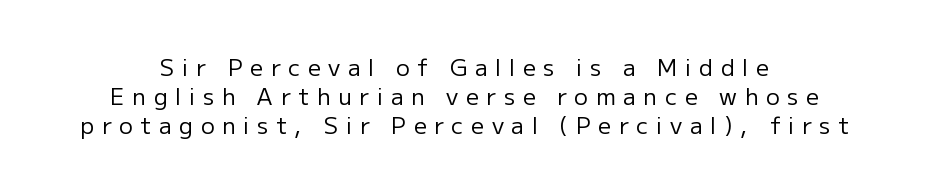
{"italic": "no", "bold": "no", "underline": "no", "line_spacing": "normal", "line_spacing_ratio": 1.27, "letter_spacing": "wide", "letter_spacing_em": 0.33, "glyph_px": 23}
